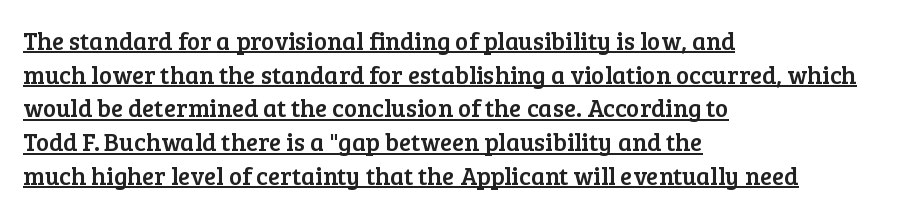
Style check: upright. The space between consecutive lines is moderate. Each word holds together tightly as a unit, with standard inter-letter gaps. Line starts are locked; line ends wander. Quick note: underline on.
